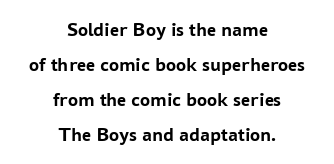
{"italic": "no", "bold": "yes", "underline": "no", "align": "center", "line_spacing_ratio": 1.75, "letter_spacing": "normal", "letter_spacing_em": 0.0, "glyph_px": 20}
